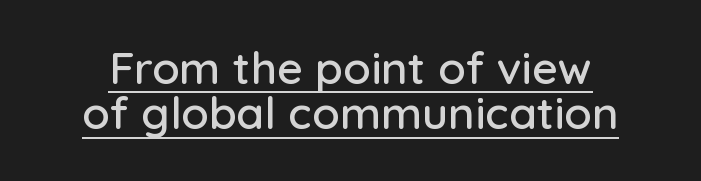
{"serif": "no", "italic": "no", "width": "normal", "stroke_contrast": "low", "x_height": "medium", "monospaced": "no", "underline": "yes", "line_spacing": "tight", "line_spacing_ratio": 1.01, "letter_spacing": "normal", "letter_spacing_em": 0.0, "glyph_px": 45}
